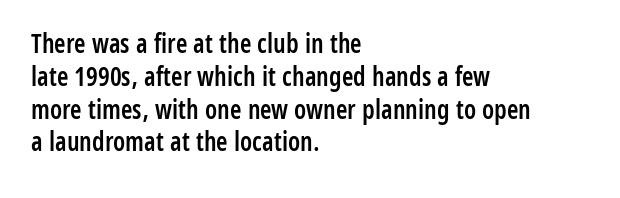
The image shows 26 px text type, upright; set left-aligned, normal line spacing (1.26x), normal letter spacing, not underlined.
